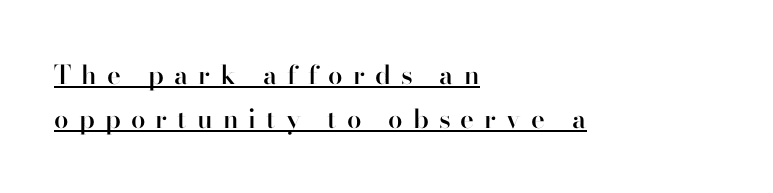
The image shows 26 px text type, upright; set left-aligned, normal line spacing (1.68x), unusually wide letter spacing (+0.39 em), underlined.
